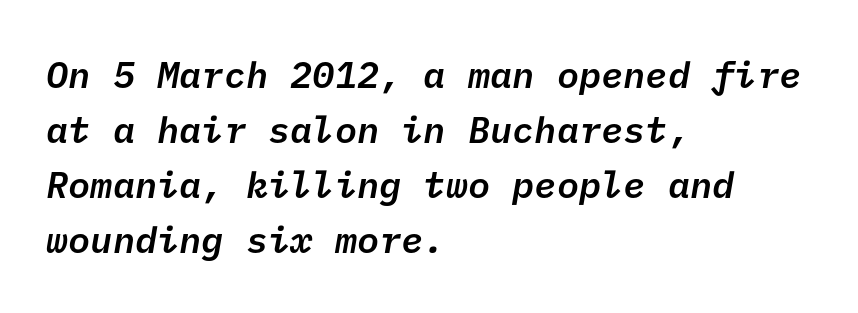
{"serif": "no", "bold": "semi", "weight": "semibold", "width": "normal", "stroke_contrast": "low", "x_height": "medium", "underline": "no", "align": "left", "line_spacing": "normal", "line_spacing_ratio": 1.49, "letter_spacing": "normal", "letter_spacing_em": 0.0, "glyph_px": 37}
